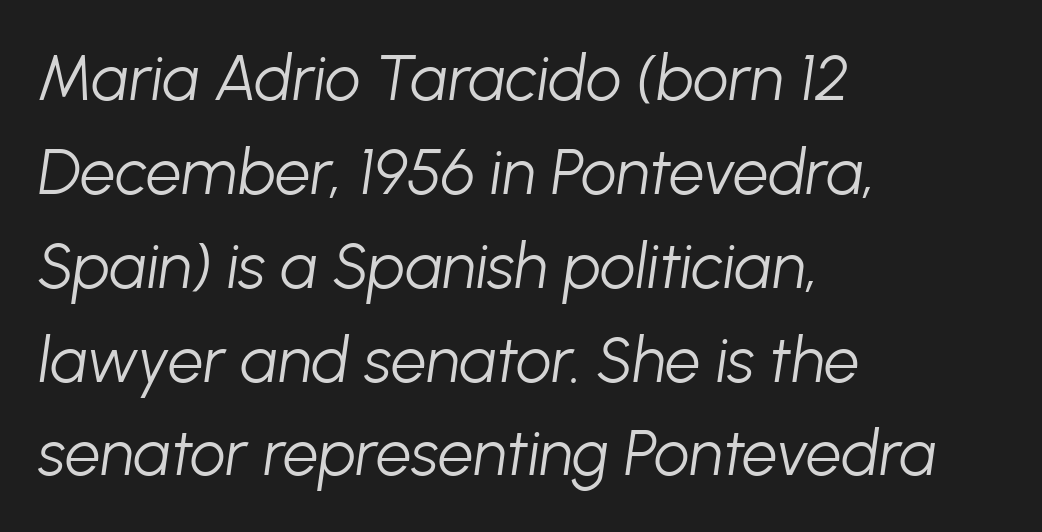
Underline: absent. Spacing verdict: proportional, widths tailored to each character. You could call the tracking neutral — neither tight nor loose. Heft: none added — not bold. Leftover space on each line is placed entirely after the last word. One glance says typical: line gaps are just what's usual.
